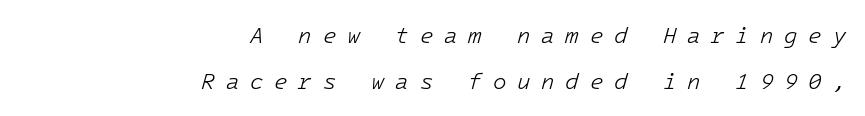
The image shows 22 px text type, italic (leaning right); set right-aligned, loose line spacing (2.1x), unusually wide letter spacing (+0.49 em), not underlined.
